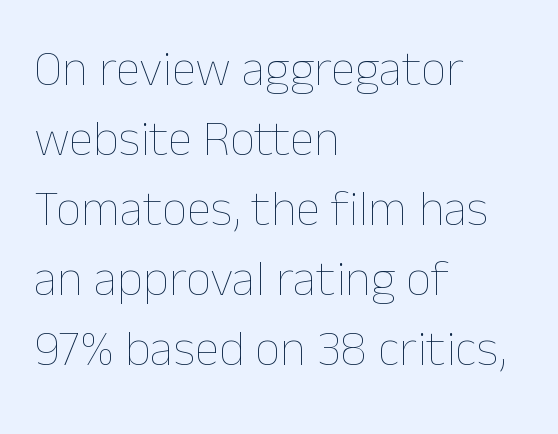
{"italic": "no", "bold": "no", "weight": "thin", "width": "normal", "stroke_contrast": "low", "x_height": "medium", "monospaced": "no", "underline": "no", "align": "left", "line_spacing": "normal", "line_spacing_ratio": 1.4, "letter_spacing": "normal", "letter_spacing_em": 0.0, "glyph_px": 50}
